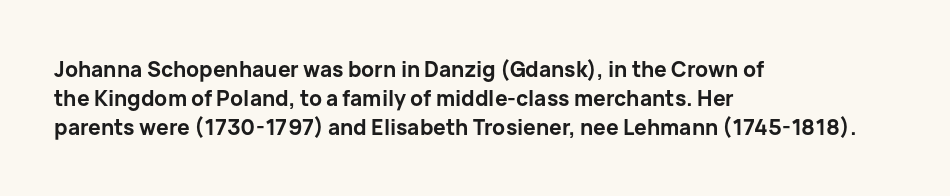
The image shows 21 px bold type, upright; set left-aligned, normal line spacing (1.38x), normal letter spacing, not underlined.
